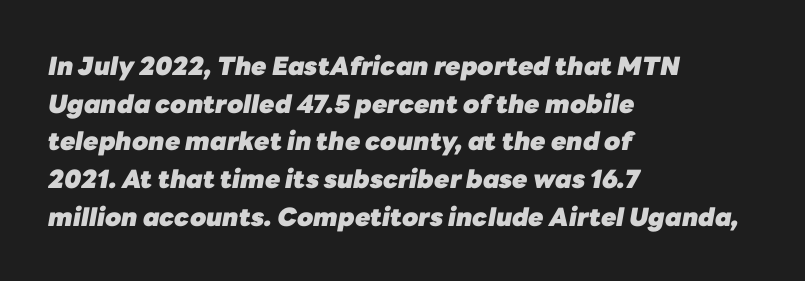
Caption: standard tracking, unaltered. These lines were composed using italics. Is there much room between lines? A standard amount, neither cramped nor airy. In CSS terms this would be text-align: left. Clear beneath every line of the passage.
